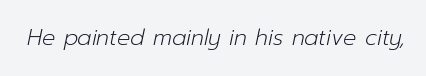
Compared with typical body copy, the letter spacing here is the same. Style check: oblique. Stems here are at most as thick as an everyday book face. Bare-footed words on every line.
